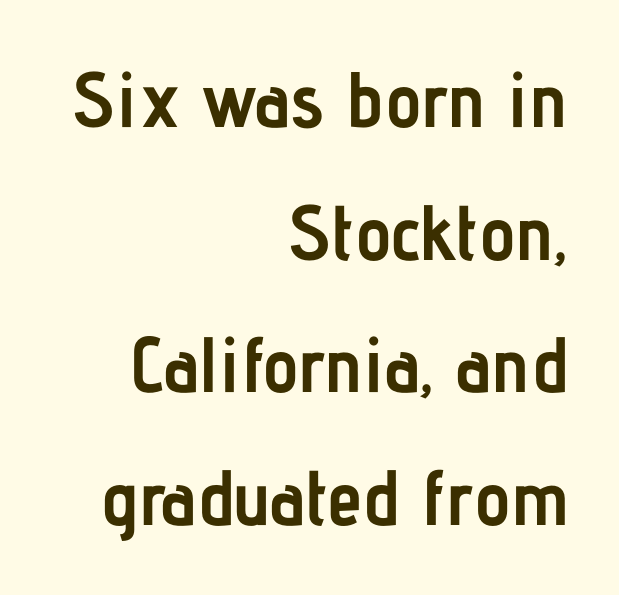
The glyphs in this specimen are sans serif. What weight is shown? A full bold with thick strokes. One glance says typical: line gaps are just what's usual. In terms of posture, this sample is upright. Words appear dense and cohesive because spacing is normal. This rendering uses right alignment, leaving the left contour irregular.
